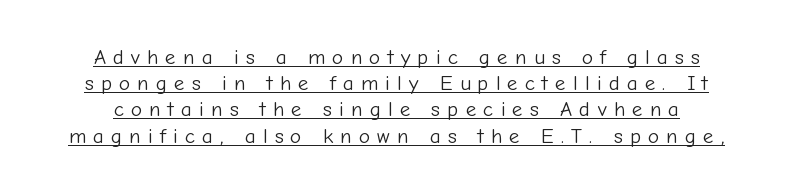
{"italic": "no", "bold": "no", "underline": "yes", "line_spacing": "normal", "line_spacing_ratio": 1.25, "letter_spacing": "wide", "letter_spacing_em": 0.34, "glyph_px": 21}
